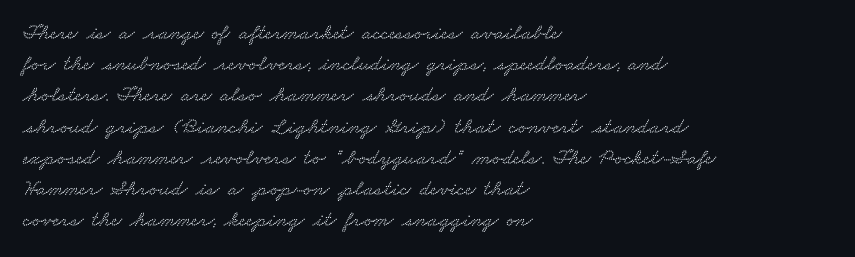
The image shows 22 px text type; set left-aligned, normal line spacing (1.42x), normal letter spacing, not underlined.
